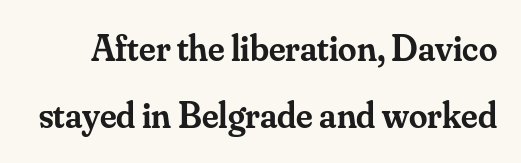
The image shows 37 px semibold serif type, upright; set line spacing 1.82x, normal letter spacing, not underlined; medium stroke contrast and a small x-height.
